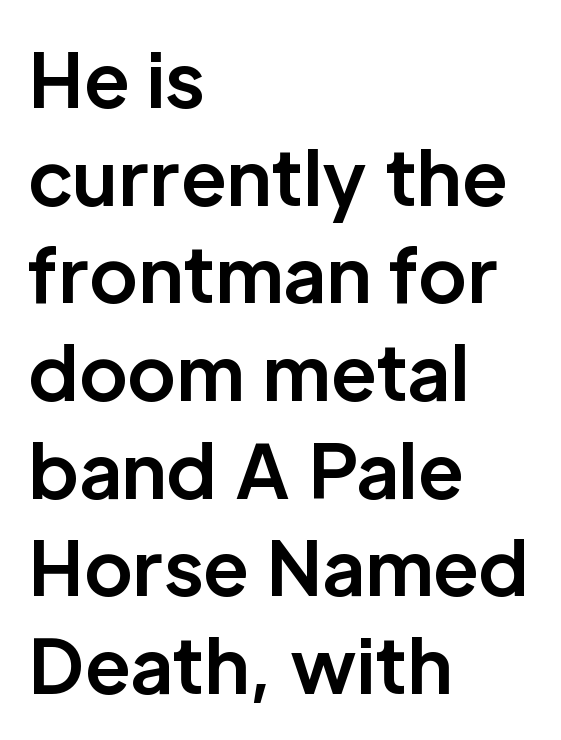
The image shows 74 px bold sans-serif type, upright; set left-aligned, normal line spacing (1.32x), normal letter spacing, not underlined; low stroke contrast and a medium x-height.
